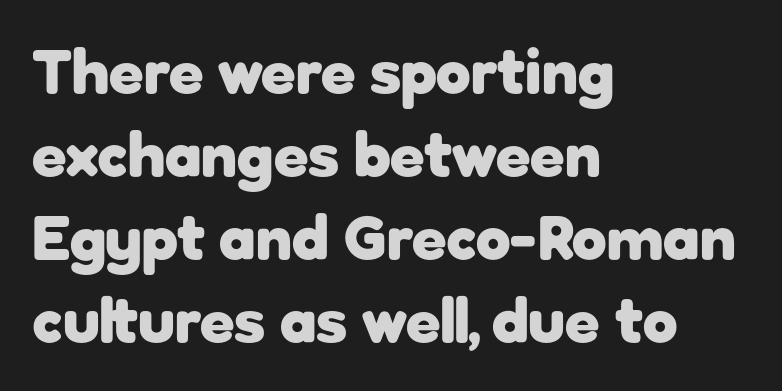
The image shows 63 px heavy sans-serif type, upright; set left-aligned, normal line spacing (1.32x), normal letter spacing, not underlined; low stroke contrast and a medium x-height.
